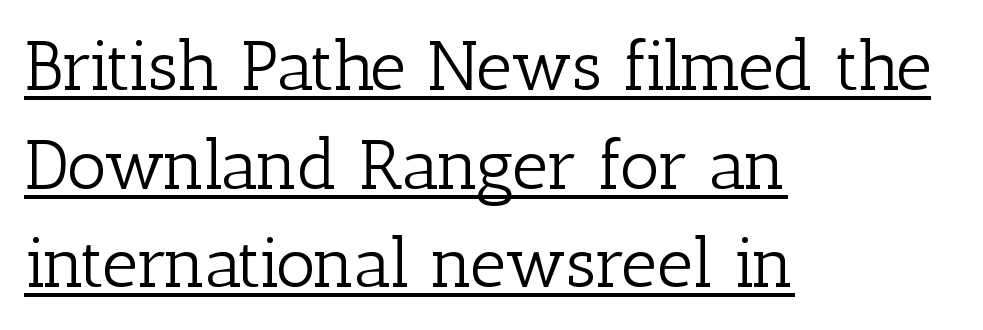
Q: Is the text bold? A: No.
Q: Is the text italic (slanted)? A: No, it is upright.
Q: Is the typeface a serif or a sans-serif typeface? A: Serif.
Q: Is the text underlined? A: Yes.
Q: How is the paragraph aligned? A: Left-aligned.
Q: Is the spacing between letters normal or unusually wide? A: Normal.
Q: Is the spacing between lines tight, normal or loose? A: Normal.
Q: Width (condensed, normal, or wide)? A: Normal.
Q: Stroke contrast? A: Low.
Q: x-height? A: Medium.
Q: Monospaced? A: No.
